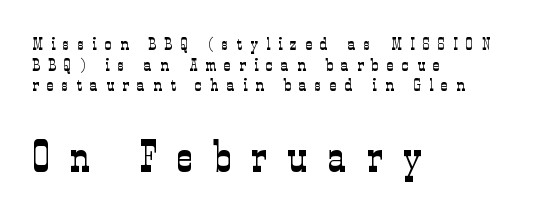
{"serif": "yes", "italic": "no", "bold": "no", "weight": "light", "width": "condensed", "stroke_contrast": "low", "x_height": "medium", "monospaced": "no", "underline": "no", "align": "left", "line_spacing": "tight", "line_spacing_ratio": 1.15, "letter_spacing": "wide", "letter_spacing_em": 0.47, "larger_block": "second", "size_ratio": 2.44, "glyph_px": 44}
